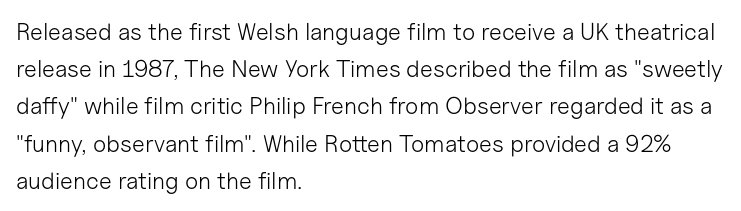
{"italic": "no", "bold": "no", "underline": "no", "align": "left", "line_spacing": "normal", "line_spacing_ratio": 1.55, "letter_spacing": "normal", "letter_spacing_em": 0.0, "glyph_px": 24}
